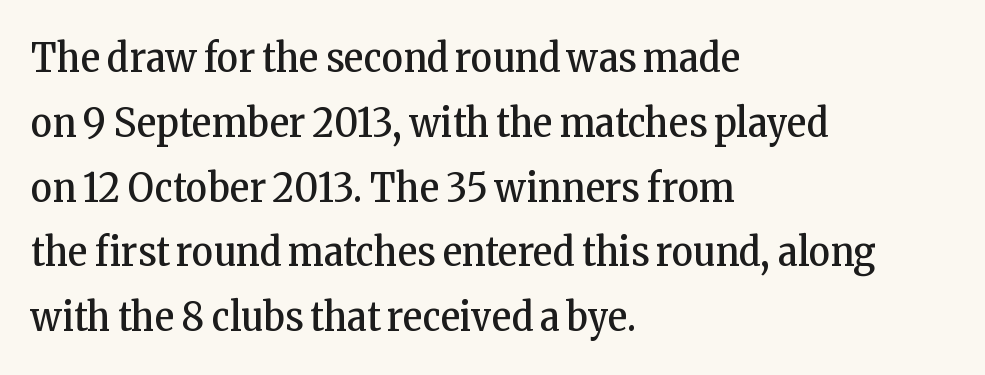
Q: Is the text bold? A: No.
Q: Is the text italic (slanted)? A: No, it is upright.
Q: Is the typeface a serif or a sans-serif typeface? A: Serif.
Q: Is the text underlined? A: No.
Q: How is the paragraph aligned? A: Left-aligned.
Q: Is the spacing between letters normal or unusually wide? A: Normal.
Q: Is the spacing between lines tight, normal or loose? A: Normal.
Q: Width (condensed, normal, or wide)? A: Condensed.
Q: Stroke contrast? A: Low.
Q: x-height? A: Medium.
Q: Monospaced? A: No.
